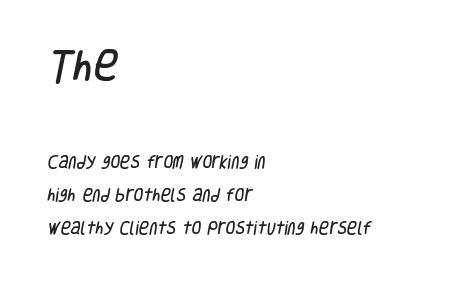
{"serif": "no", "width": "condensed", "stroke_contrast": "low", "x_height": "large", "monospaced": "no", "underline": "no", "align": "left", "line_spacing": "loose", "line_spacing_ratio": 2.35, "letter_spacing": "normal", "letter_spacing_em": 0.0, "larger_block": "first", "size_ratio": 2.43, "glyph_px": 34}
